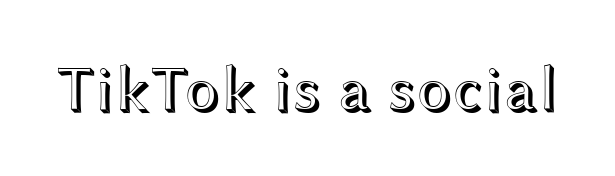
Q: Is the text italic (slanted)? A: No, it is upright.
Q: Is the text underlined? A: No.
Q: Is the spacing between letters normal or unusually wide? A: Normal.
Q: Width (condensed, normal, or wide)? A: Wide.
Q: x-height? A: Medium.
Q: Monospaced? A: No.
